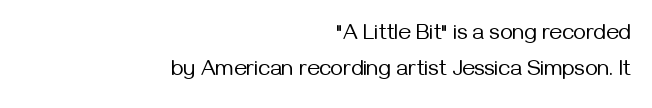
{"italic": "no", "bold": "no", "underline": "no", "align": "right", "line_spacing": "normal", "line_spacing_ratio": 1.62, "letter_spacing": "normal", "letter_spacing_em": 0.0, "glyph_px": 22}
